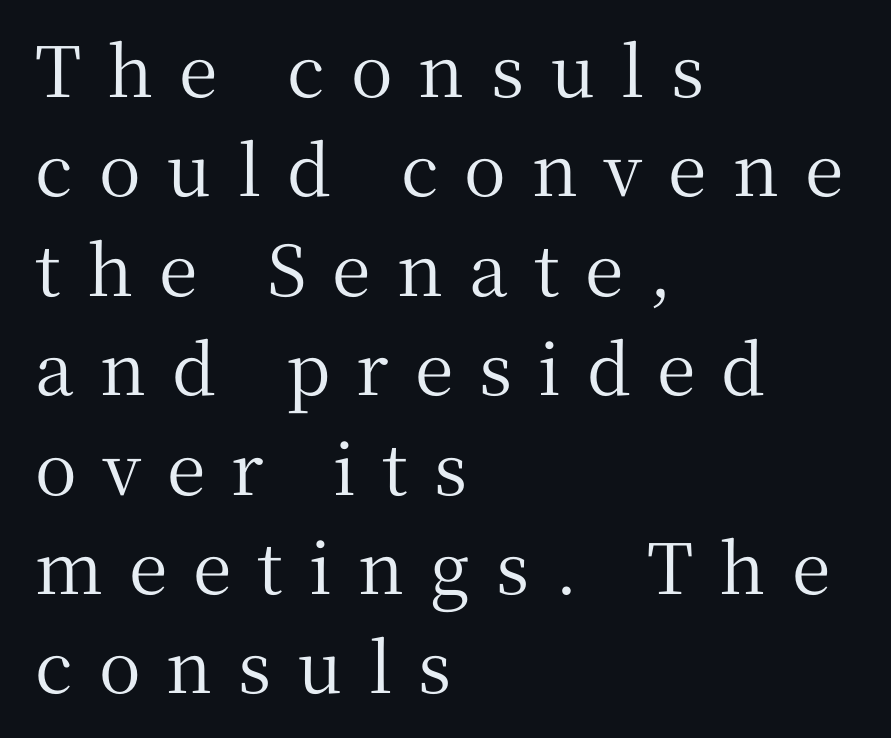
Q: Is the text italic (slanted)? A: No, it is upright.
Q: Is the typeface a serif or a sans-serif typeface? A: Serif.
Q: Is the text underlined? A: No.
Q: How is the paragraph aligned? A: Left-aligned.
Q: Is the spacing between letters normal or unusually wide? A: Unusually wide.
Q: Is the spacing between lines tight, normal or loose? A: Normal.
Q: Width (condensed, normal, or wide)? A: Normal.
Q: Stroke contrast? A: Medium.
Q: x-height? A: Medium.
Q: Monospaced? A: No.
